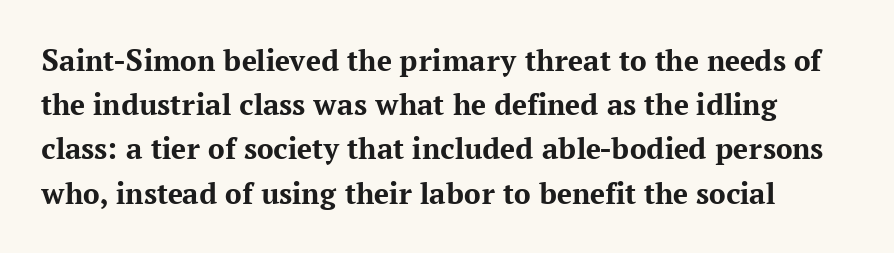
Q: Is the text bold? A: Yes.
Q: Is the text italic (slanted)? A: No, it is upright.
Q: Is the typeface a serif or a sans-serif typeface? A: Serif.
Q: Is the text underlined? A: No.
Q: Is the spacing between letters normal or unusually wide? A: Normal.
Q: Is the spacing between lines tight, normal or loose? A: Normal.
Q: Width (condensed, normal, or wide)? A: Normal.
Q: Stroke contrast? A: Medium.
Q: x-height? A: Medium.
Q: Monospaced? A: No.
